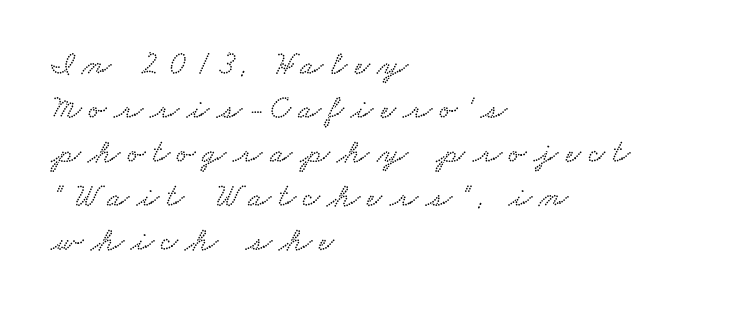
{"width": "wide", "stroke_contrast": "low", "x_height": "small", "monospaced": "no", "underline": "no", "align": "left", "line_spacing": "normal", "line_spacing_ratio": 1.33, "letter_spacing": "wide", "letter_spacing_em": 0.23, "glyph_px": 33}
